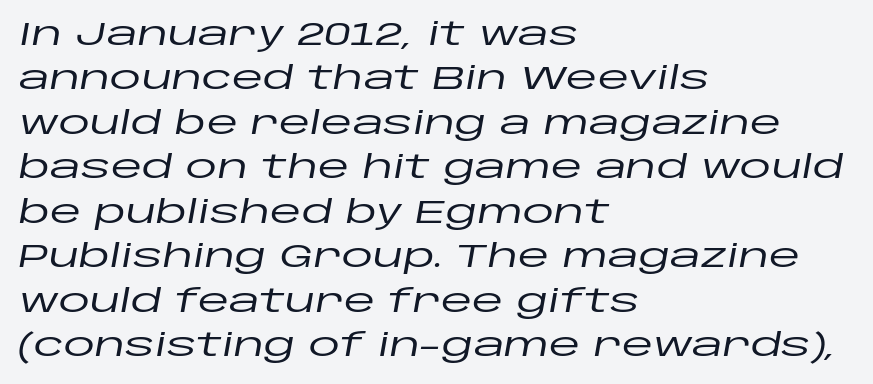
{"italic": "yes", "lean": "right", "slant_degrees": 10, "width": "wide", "stroke_contrast": "low", "x_height": "large", "monospaced": "no", "underline": "no", "align": "left", "line_spacing": "normal", "line_spacing_ratio": 1.39, "letter_spacing": "normal", "letter_spacing_em": 0.0, "glyph_px": 32}
